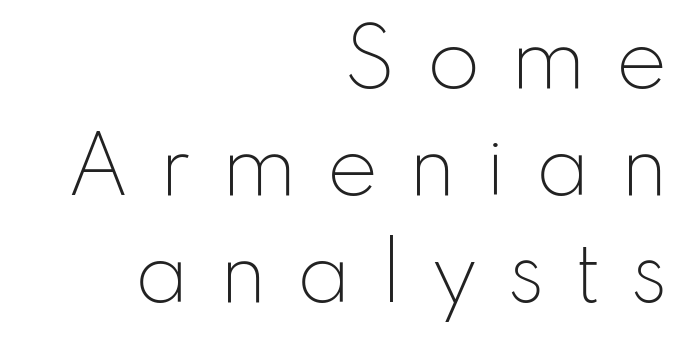
Here the designer chose a conventional face with non-uniform glyph widths. Short and long lines alike share a common ending point at right. Tracking here is generous; glyphs stand well apart from one another. Unmarked baselines from the first word to the last. Rows of type keep a routine distance in the vertical direction. Heft: none added — not bold.
